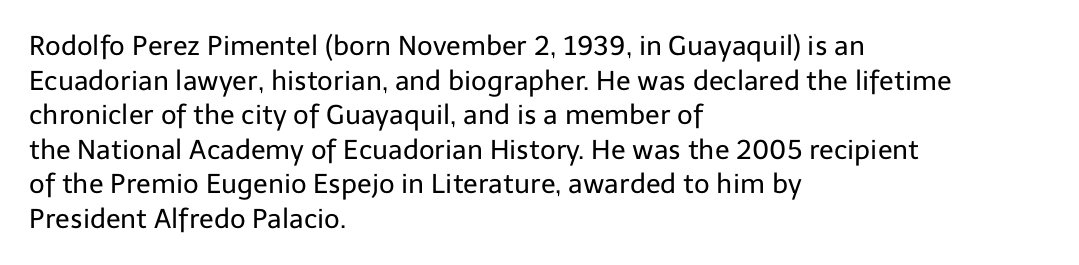
{"italic": "no", "bold": "no", "underline": "no", "align": "left", "line_spacing": "normal", "line_spacing_ratio": 1.28, "letter_spacing": "normal", "letter_spacing_em": 0.0, "glyph_px": 27}
